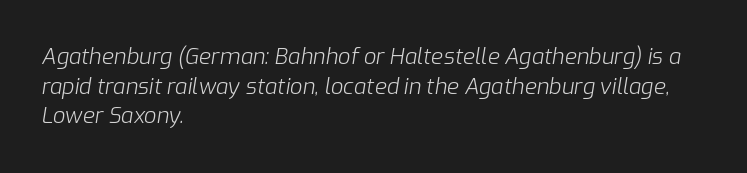
Q: Is the text bold? A: No.
Q: Is the text italic (slanted)? A: Yes, it leans right by about 9 degrees.
Q: Is the text underlined? A: No.
Q: How is the paragraph aligned? A: Left-aligned.
Q: Is the spacing between letters normal or unusually wide? A: Normal.
Q: Is the spacing between lines tight, normal or loose? A: Normal.
